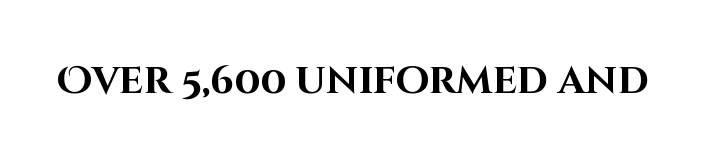
Q: Is the text bold? A: Yes.
Q: Is the text italic (slanted)? A: No, it is upright.
Q: Is the typeface a serif or a sans-serif typeface? A: Sans-serif.
Q: Is the text underlined? A: No.
Q: Is the spacing between letters normal or unusually wide? A: Normal.
Q: Width (condensed, normal, or wide)? A: Normal.
Q: Stroke contrast? A: High.
Q: x-height? A: Large.
Q: Monospaced? A: No.
